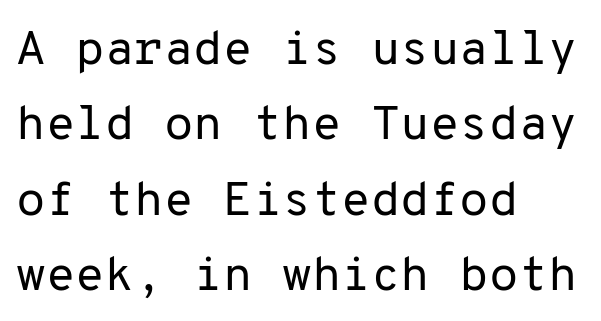
Students, observe: this is what conventionally led text looks like. If you drew a line through each stem, it would be perfectly vertical. Stems here are at most as thick as an everyday book face. Check where the strokes stop: nothing finishes them off — pure sans. Spacing verdict: monospaced, one width for all characters. Descenders are the only things crossing below the line.
